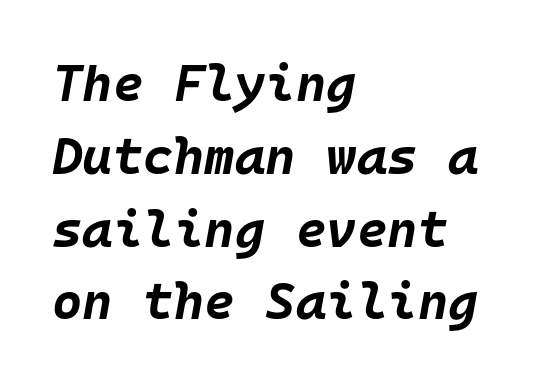
{"italic": "yes", "lean": "right", "slant_degrees": 10, "bold": "yes", "weight": "bold", "width": "normal", "stroke_contrast": "low", "x_height": "large", "monospaced": "yes", "underline": "no", "align": "left", "line_spacing": "normal", "line_spacing_ratio": 1.4, "letter_spacing": "normal", "letter_spacing_em": 0.0, "glyph_px": 52}
